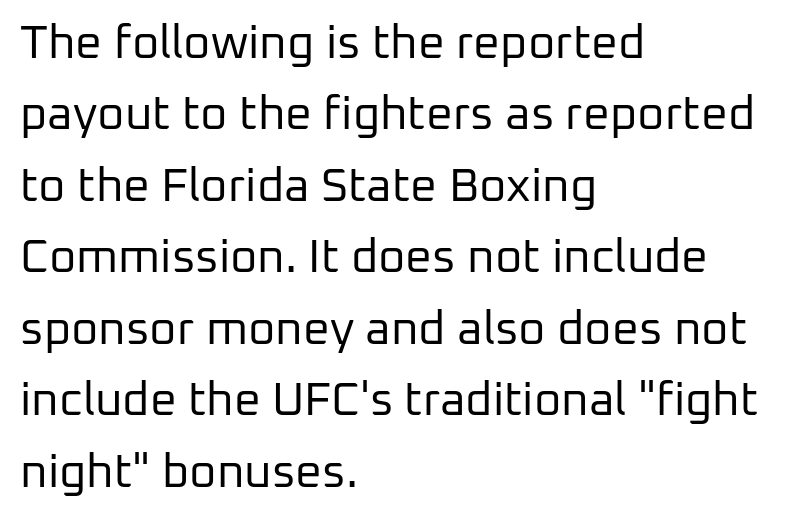
The image shows 47 px regular-weight sans-serif type, upright; set left-aligned, normal line spacing (1.52x), normal letter spacing, not underlined; low stroke contrast and a medium x-height.
